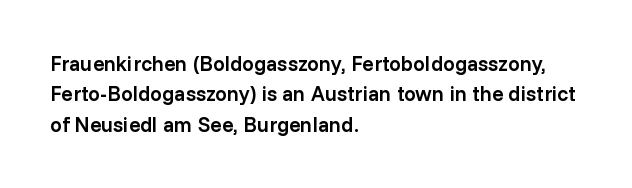
The image shows 21 px text type, upright; set left-aligned, normal line spacing (1.45x), normal letter spacing, not underlined.
